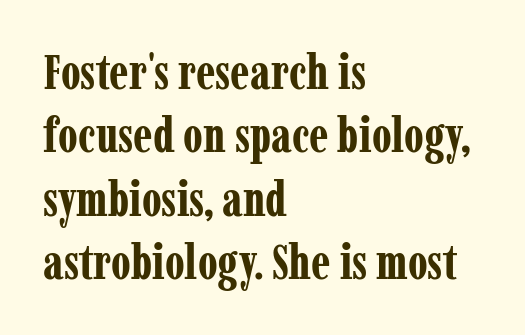
Q: Is the text bold? A: Yes.
Q: Is the text italic (slanted)? A: No, it is upright.
Q: Is the typeface a serif or a sans-serif typeface? A: Serif.
Q: Is the text underlined? A: No.
Q: How is the paragraph aligned? A: Left-aligned.
Q: Is the spacing between letters normal or unusually wide? A: Normal.
Q: Is the spacing between lines tight, normal or loose? A: Normal.
Q: Width (condensed, normal, or wide)? A: Condensed.
Q: Stroke contrast? A: Low.
Q: x-height? A: Medium.
Q: Monospaced? A: No.
